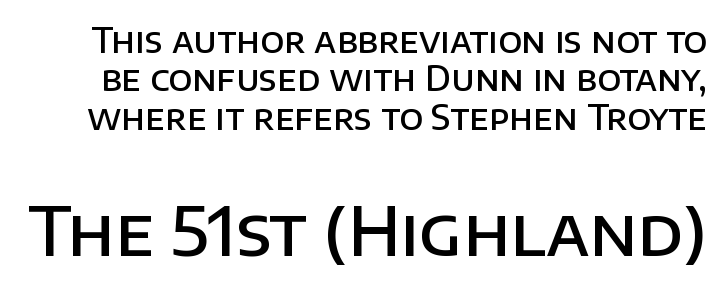
Q: Is the text bold? A: Semi-bold.
Q: Is the text italic (slanted)? A: No, it is upright.
Q: Is the typeface a serif or a sans-serif typeface? A: Sans-serif.
Q: Is the text underlined? A: No.
Q: Is the spacing between letters normal or unusually wide? A: Normal.
Q: Is the spacing between lines tight, normal or loose? A: Tight.
Q: Which block of text is set in a larger size, the first (top) or the second (bottom)? A: The second (bottom) one.
Q: Width (condensed, normal, or wide)? A: Normal.
Q: Stroke contrast? A: Low.
Q: x-height? A: Large.
Q: Monospaced? A: No.
